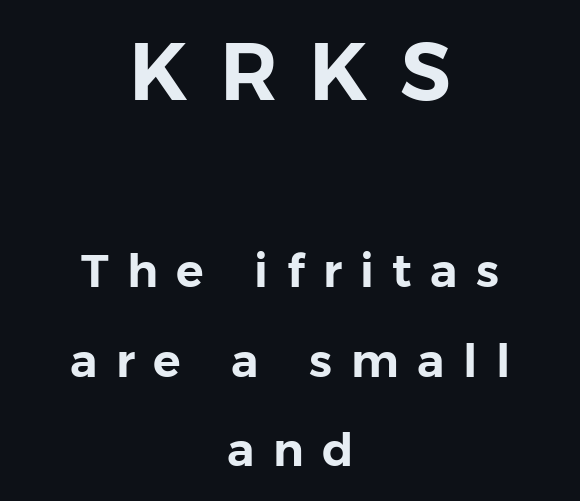
The image shows 80 px sans-serif type, upright; set centered, loose line spacing (1.95x), unusually wide letter spacing (+0.4 em), not underlined; the first (top) block is 1.74x larger; low stroke contrast and a medium x-height.
